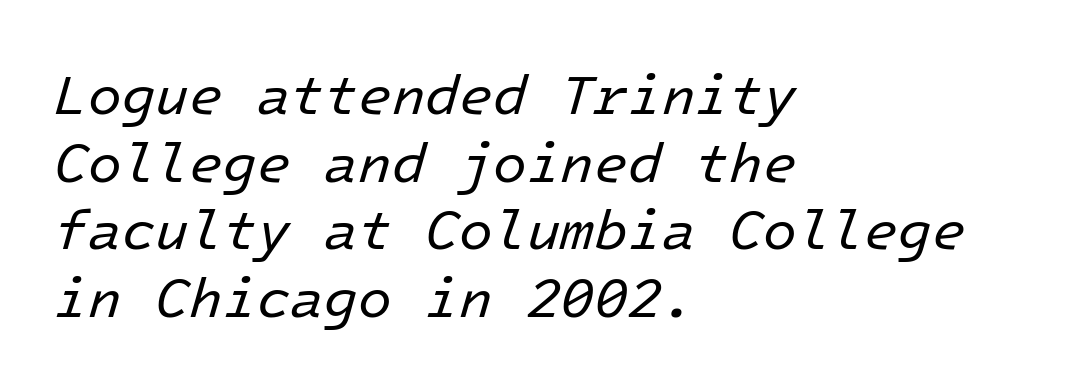
The paragraph has a hard left edge and a soft right edge. No chunkiness to these letters — they're not bold. Rule under the text: the space is simply empty. This rendering leaves character spacing at its baseline value. Rendered with sloped, italic letterforms.
